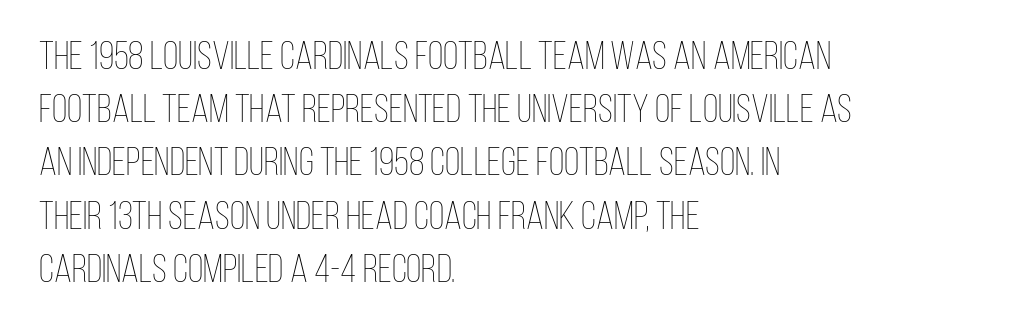
Q: Is the text bold? A: No.
Q: Is the text italic (slanted)? A: No, it is upright.
Q: Is the text underlined? A: No.
Q: How is the paragraph aligned? A: Left-aligned.
Q: Is the spacing between letters normal or unusually wide? A: Normal.
Q: Is the spacing between lines tight, normal or loose? A: Normal.
Q: Width (condensed, normal, or wide)? A: Condensed.
Q: Stroke contrast? A: Low.
Q: x-height? A: Large.
Q: Monospaced? A: No.
